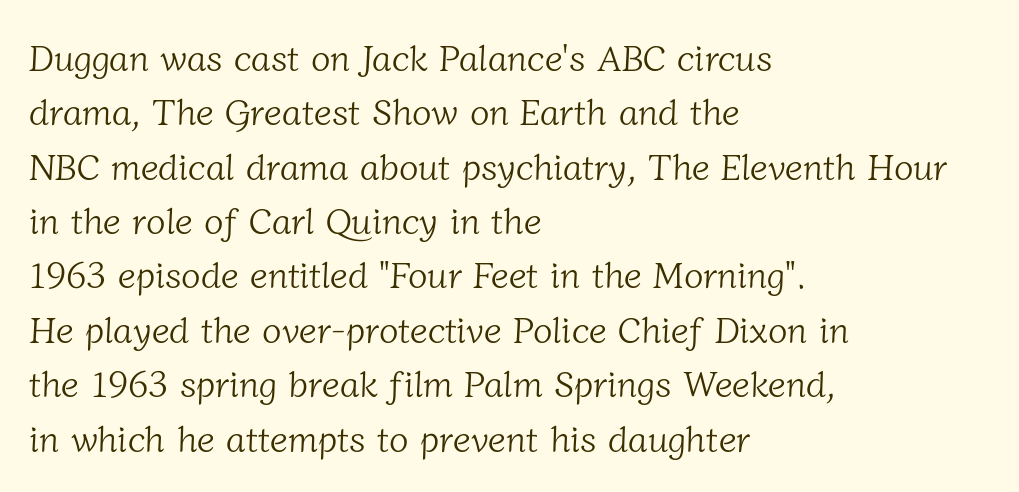
Q: Is the text bold? A: No.
Q: Is the typeface a serif or a sans-serif typeface? A: Serif.
Q: Is the text underlined? A: No.
Q: How is the paragraph aligned? A: Left-aligned.
Q: Is the spacing between letters normal or unusually wide? A: Normal.
Q: Is the spacing between lines tight, normal or loose? A: Normal.
Q: Width (condensed, normal, or wide)? A: Normal.
Q: Stroke contrast? A: Low.
Q: x-height? A: Medium.
Q: Monospaced? A: No.
